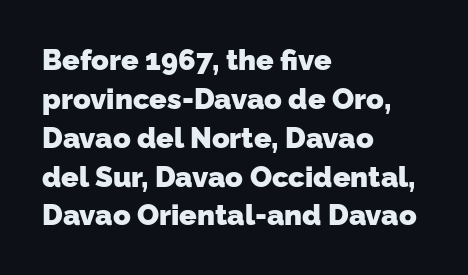
{"serif": "no", "bold": "yes", "weight": "heavy", "width": "normal", "stroke_contrast": "low", "x_height": "medium", "monospaced": "no", "underline": "no", "align": "left", "line_spacing": "normal", "line_spacing_ratio": 1.34, "letter_spacing": "normal", "letter_spacing_em": 0.0, "glyph_px": 29}
